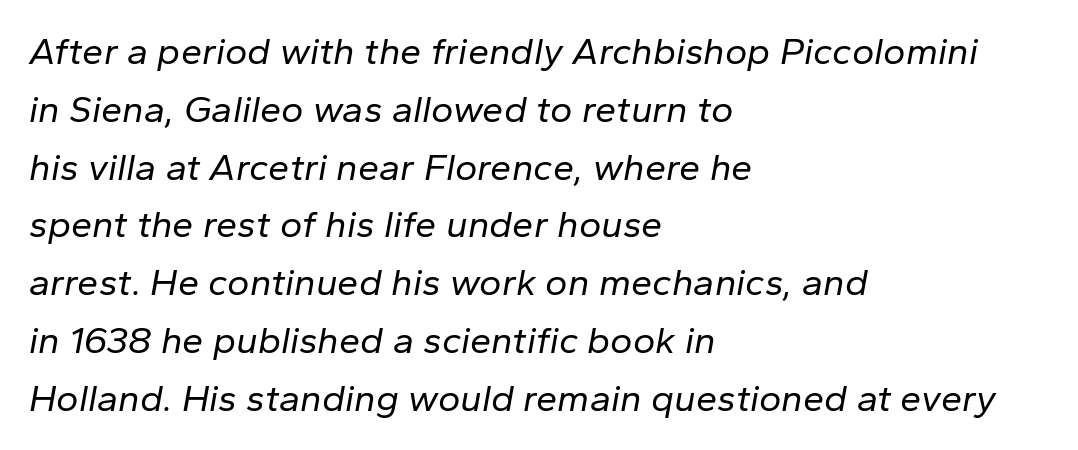
Teacher's note: observe the even left margin — that is flush-left alignment. The passage shown stacks its lines at a standard gap. The face used here is proportionally spaced, like ordinary book or web type. The letterforms sit shoulder to shoulder at normal distance. A light-to-regular cut is what we see here. Nobody drew a line under any word here.
